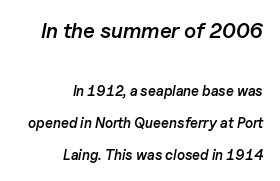
The image shows 21 px text type, italic (leaning right); set right-aligned, loose line spacing (2.28x), normal letter spacing, not underlined; the first (top) block is 1.5x larger.
